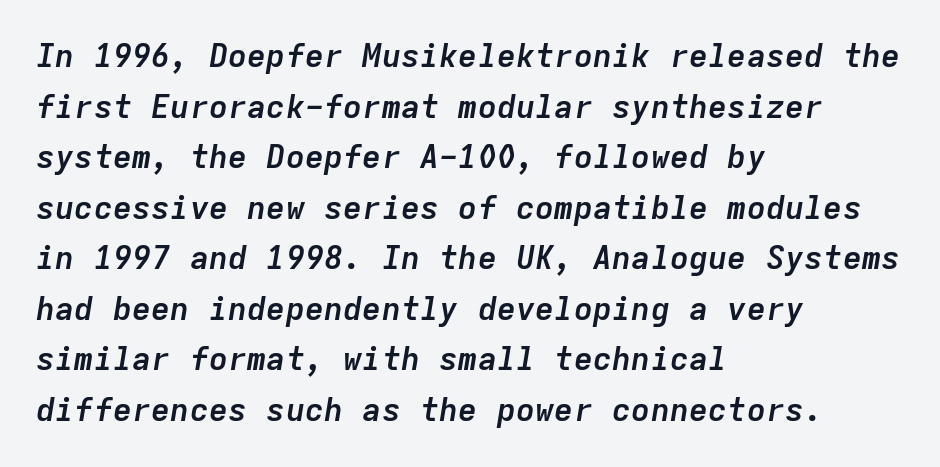
Q: Is the text bold? A: Yes.
Q: Is the text italic (slanted)? A: Yes, it leans right by about 9 degrees.
Q: Is the text underlined? A: No.
Q: How is the paragraph aligned? A: Left-aligned.
Q: Is the spacing between letters normal or unusually wide? A: Normal.
Q: Is the spacing between lines tight, normal or loose? A: Normal.
Q: Width (condensed, normal, or wide)? A: Normal.
Q: Stroke contrast? A: Low.
Q: x-height? A: Medium.
Q: Monospaced? A: Yes.
